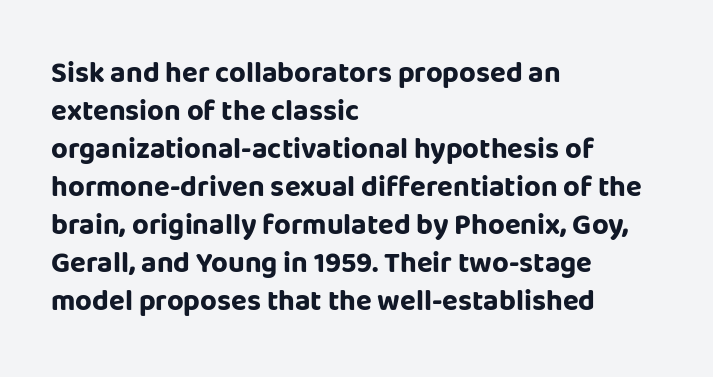
Q: Is the text bold? A: Yes.
Q: Is the text italic (slanted)? A: No, it is upright.
Q: Is the typeface a serif or a sans-serif typeface? A: Sans-serif.
Q: Is the text underlined? A: No.
Q: How is the paragraph aligned? A: Left-aligned.
Q: Is the spacing between letters normal or unusually wide? A: Normal.
Q: Is the spacing between lines tight, normal or loose? A: Normal.
Q: Width (condensed, normal, or wide)? A: Normal.
Q: Stroke contrast? A: Low.
Q: x-height? A: Large.
Q: Monospaced? A: No.
